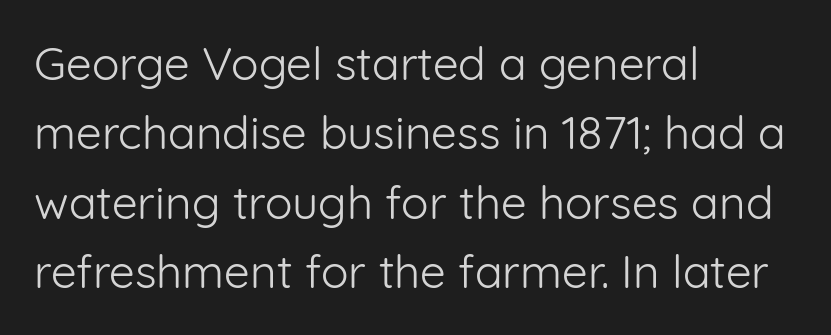
Q: Is the text bold? A: No.
Q: Is the text italic (slanted)? A: No, it is upright.
Q: Is the typeface a serif or a sans-serif typeface? A: Sans-serif.
Q: Is the text underlined? A: No.
Q: How is the paragraph aligned? A: Left-aligned.
Q: Is the spacing between letters normal or unusually wide? A: Normal.
Q: Is the spacing between lines tight, normal or loose? A: Normal.
Q: Width (condensed, normal, or wide)? A: Normal.
Q: Stroke contrast? A: Low.
Q: x-height? A: Medium.
Q: Monospaced? A: No.
